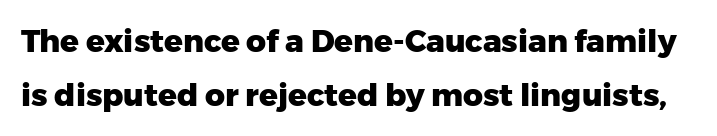
A typesetter would call this proportional, since set widths differ per character. Vertical strokes here are truly vertical. The gap between lines stays unmarked. The tracking reads as untouched default to a designer's eye. What weight is shown? A full bold with thick strokes.
